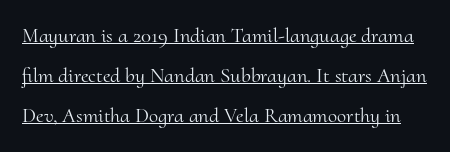
There is no visible air inserted between adjacent glyphs. The typography opts for an upright posture over an oblique one. Decoration check: the copy is underlined. Counters stay open thanks to moderate or lighter strokes. Vertical spacing — loose.
